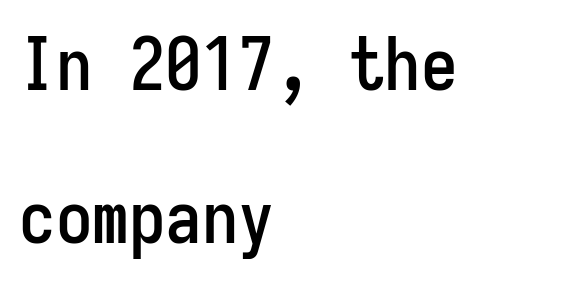
Type style note: lacks serifs. Left-aligned paragraph, ragged on the right. In terms of letterspacing, this is plain default setting. The strip under each line holds only bare page. In terms of posture, this sample is upright. The letters march in equal steps, a hallmark of fixed-pitch type.
